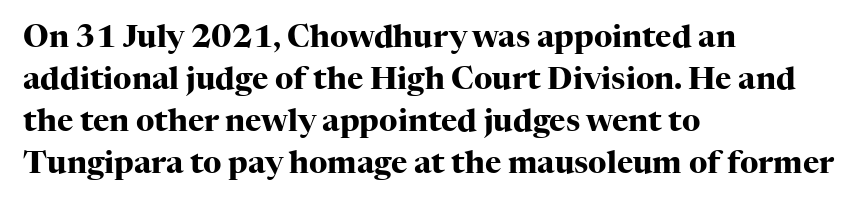
Q: Is the text bold? A: Yes.
Q: Is the text italic (slanted)? A: No, it is upright.
Q: Is the typeface a serif or a sans-serif typeface? A: Serif.
Q: Is the text underlined? A: No.
Q: How is the paragraph aligned? A: Left-aligned.
Q: Is the spacing between letters normal or unusually wide? A: Normal.
Q: Is the spacing between lines tight, normal or loose? A: Normal.
Q: Width (condensed, normal, or wide)? A: Normal.
Q: Stroke contrast? A: High.
Q: x-height? A: Medium.
Q: Monospaced? A: No.
